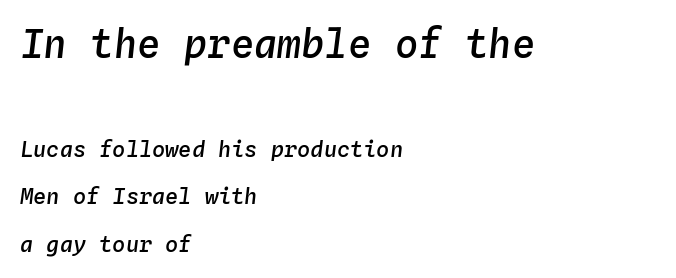
Q: Is the text bold? A: Semi-bold.
Q: Is the text italic (slanted)? A: Yes, it leans right by about 4 degrees.
Q: Is the text underlined? A: No.
Q: How is the paragraph aligned? A: Left-aligned.
Q: Is the spacing between letters normal or unusually wide? A: Normal.
Q: Is the spacing between lines tight, normal or loose? A: Loose.
Q: Which block of text is set in a larger size, the first (top) or the second (bottom)? A: The first (top) one.
Q: Width (condensed, normal, or wide)? A: Normal.
Q: Stroke contrast? A: Low.
Q: x-height? A: Medium.
Q: Monospaced? A: Yes.
